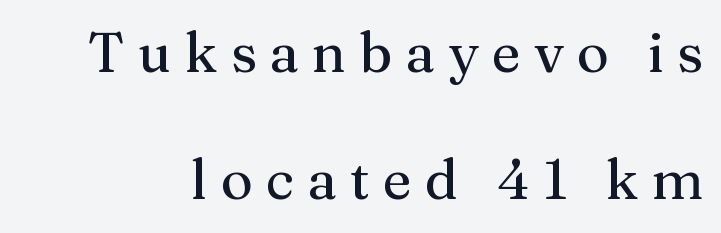
The foot of each line stays bare and open. The face used here is proportionally spaced, like ordinary book or web type. Note: serifs present on the glyphs. Substantial extra tracking has been applied to these lines. Designer's note — italics off, roman on.
